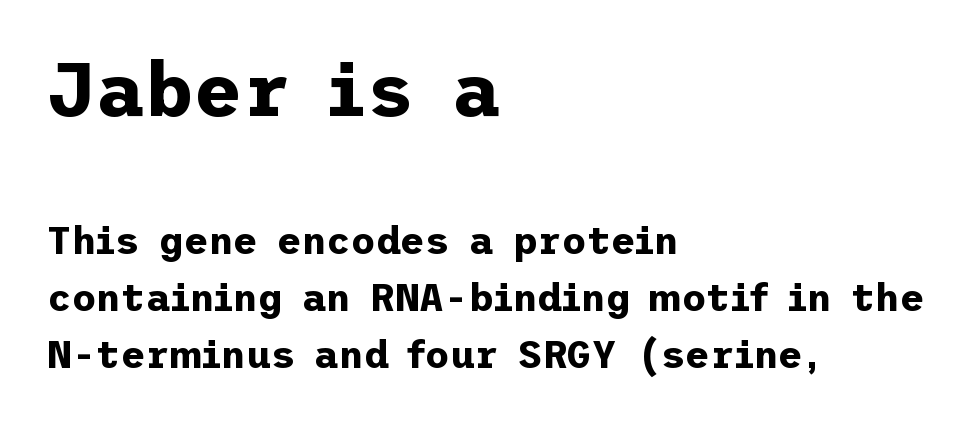
Q: Is the text bold? A: Yes.
Q: Is the text italic (slanted)? A: No, it is upright.
Q: Is the typeface a serif or a sans-serif typeface? A: Sans-serif.
Q: Is the text underlined? A: No.
Q: How is the paragraph aligned? A: Left-aligned.
Q: Is the spacing between letters normal or unusually wide? A: Normal.
Q: Is the spacing between lines tight, normal or loose? A: Normal.
Q: Which block of text is set in a larger size, the first (top) or the second (bottom)? A: The first (top) one.
Q: Width (condensed, normal, or wide)? A: Normal.
Q: Stroke contrast? A: Low.
Q: x-height? A: Medium.
